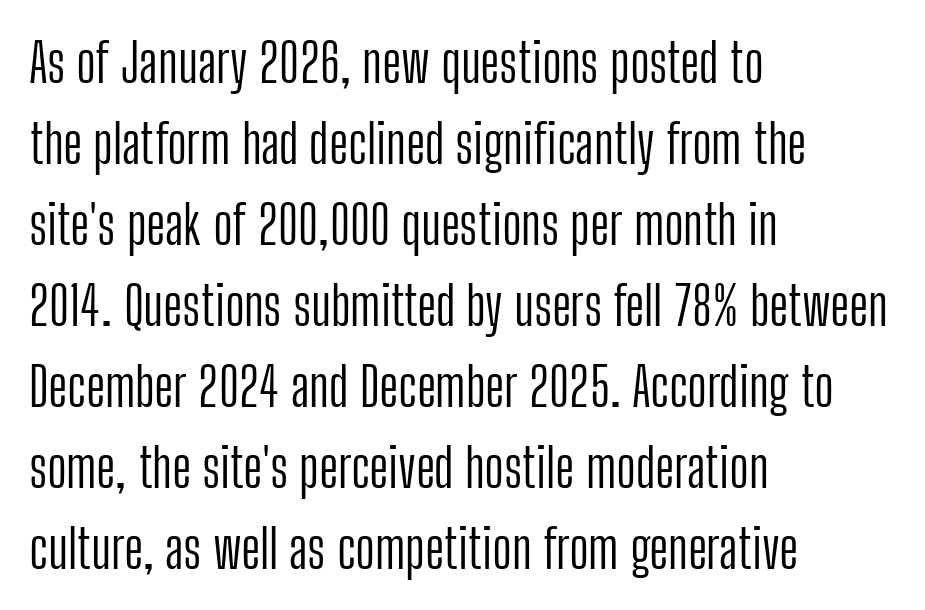
{"serif": "no", "italic": "no", "bold": "no", "weight": "light", "width": "condensed", "stroke_contrast": "low", "x_height": "medium", "monospaced": "no", "underline": "no", "align": "left", "line_spacing": "normal", "line_spacing_ratio": 1.5, "letter_spacing": "normal", "letter_spacing_em": 0.0, "glyph_px": 54}
